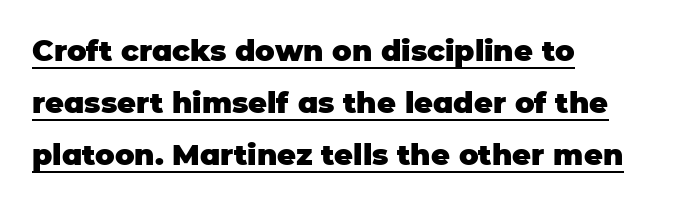
Q: Is the text bold? A: Yes.
Q: Is the text italic (slanted)? A: No, it is upright.
Q: Is the typeface a serif or a sans-serif typeface? A: Sans-serif.
Q: Is the text underlined? A: Yes.
Q: How is the paragraph aligned? A: Left-aligned.
Q: Is the spacing between letters normal or unusually wide? A: Normal.
Q: Width (condensed, normal, or wide)? A: Normal.
Q: Stroke contrast? A: Low.
Q: x-height? A: Large.
Q: Monospaced? A: No.
